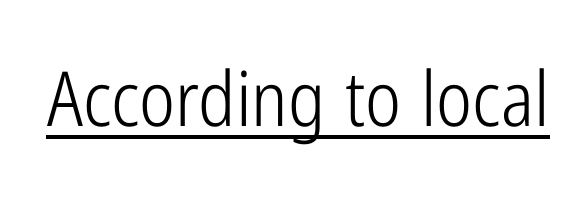
Q: Is the text bold? A: No.
Q: Is the text italic (slanted)? A: No, it is upright.
Q: Is the typeface a serif or a sans-serif typeface? A: Sans-serif.
Q: Is the text underlined? A: Yes.
Q: Is the spacing between letters normal or unusually wide? A: Normal.
Q: Width (condensed, normal, or wide)? A: Condensed.
Q: Stroke contrast? A: Low.
Q: x-height? A: Medium.
Q: Monospaced? A: No.
